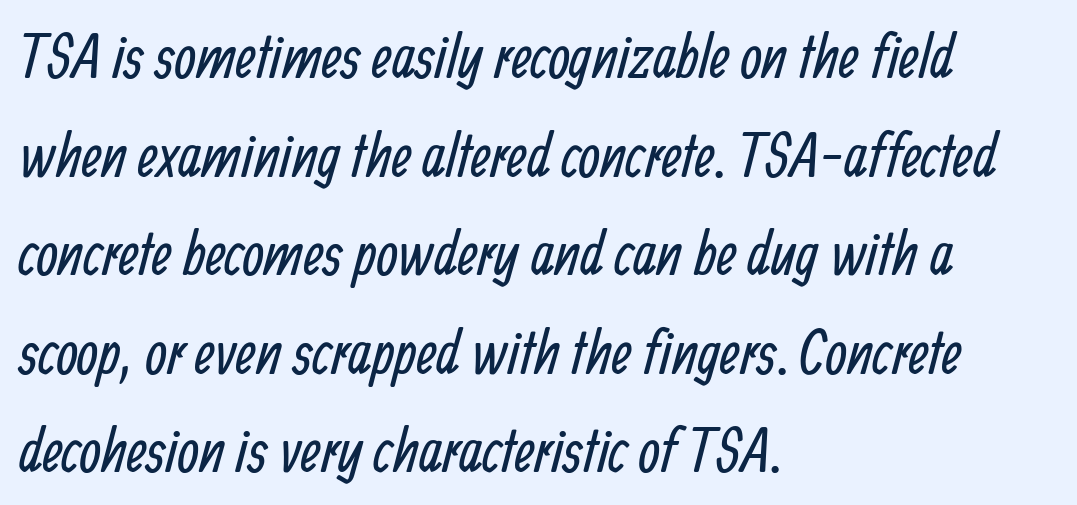
Q: Is the text bold? A: No.
Q: Is the typeface a serif or a sans-serif typeface? A: Sans-serif.
Q: Is the text underlined? A: No.
Q: How is the paragraph aligned? A: Left-aligned.
Q: Is the spacing between letters normal or unusually wide? A: Normal.
Q: Is the spacing between lines tight, normal or loose? A: Normal.
Q: Width (condensed, normal, or wide)? A: Condensed.
Q: Stroke contrast? A: Low.
Q: x-height? A: Medium.
Q: Monospaced? A: No.
